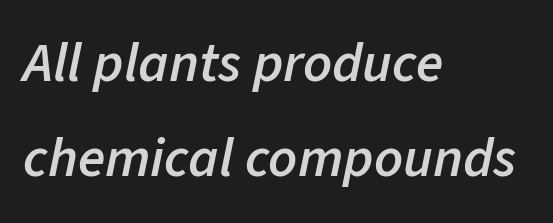
Does the lettering tilt? It does — this is italic. Does the copy run flush right? No — it runs flush left. Caption: standard tracking, unaltered. Bold? Not quite — semibold, heavier than regular but stopping short. A normal amount of white space separates one row of letters from the next.
